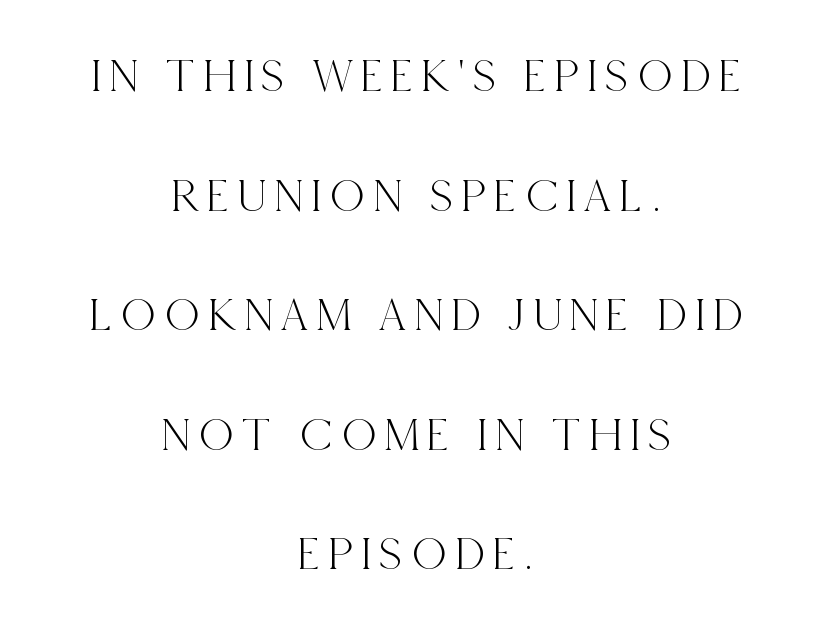
Q: Is the text italic (slanted)? A: No, it is upright.
Q: Is the typeface a serif or a sans-serif typeface? A: Serif.
Q: Is the text underlined? A: No.
Q: How is the paragraph aligned? A: Centered.
Q: Is the spacing between lines tight, normal or loose? A: Loose.
Q: Width (condensed, normal, or wide)? A: Condensed.
Q: x-height? A: Large.
Q: Monospaced? A: No.
